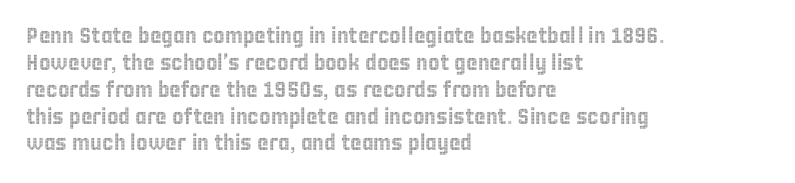
Is the block centered? No — it sits flush against the left margin. Beneath every word, the page is bare. What stands out about the letter spacing? Nothing — it is the standard amount. The lettering stays uniformly vertical, giving the passage a roman look.
